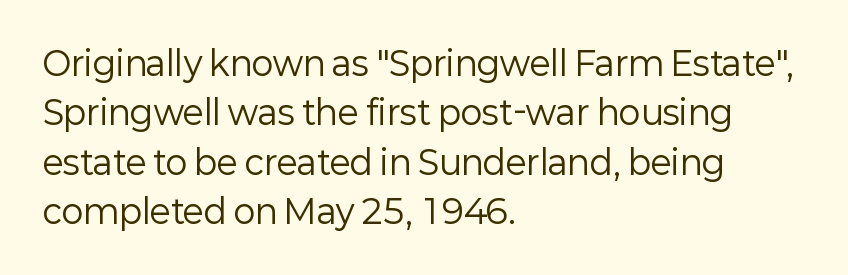
Q: Is the text bold? A: No.
Q: Is the text italic (slanted)? A: No, it is upright.
Q: Is the typeface a serif or a sans-serif typeface? A: Sans-serif.
Q: Is the text underlined? A: No.
Q: How is the paragraph aligned? A: Left-aligned.
Q: Is the spacing between letters normal or unusually wide? A: Normal.
Q: Is the spacing between lines tight, normal or loose? A: Normal.
Q: Width (condensed, normal, or wide)? A: Normal.
Q: Stroke contrast? A: Low.
Q: x-height? A: Medium.
Q: Monospaced? A: No.
